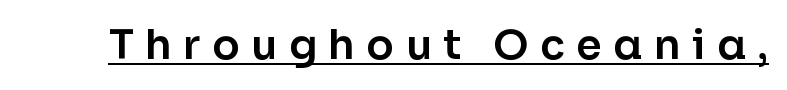
The image shows 41 px sans-serif type, upright; set unusually wide letter spacing (+0.28 em), underlined; low stroke contrast and a medium x-height.
